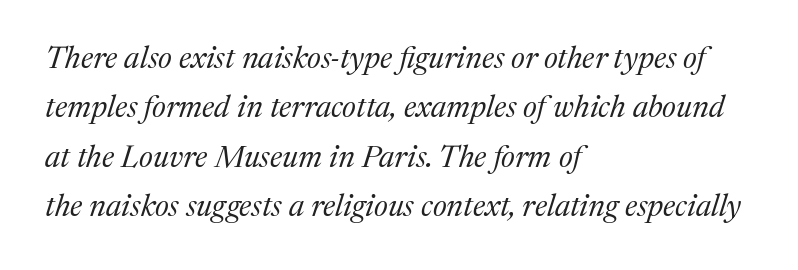
Students, observe: this is what conventionally led text looks like. Caption: multi-line text, flush left, ragged right. The font sits on the lighter half of the weight spectrum, regular included. Rule under the text: the space is simply empty.
